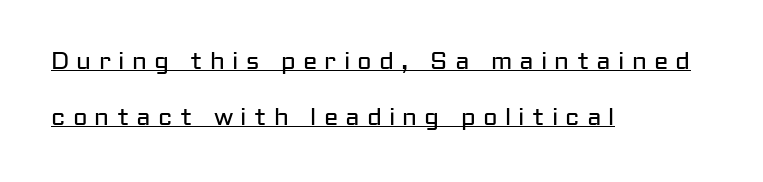
Is there much room between lines? Yes — plenty of vertical air separates them. Do the letters lean? They stand straight. The letterforms stand isolated, each surrounded by extra space. The face looks like a standard text weight, possibly lighter. The setting favours the left margin, as ordinary paragraphs usually do. Emphasis is given by a line drawn under the lettering.
